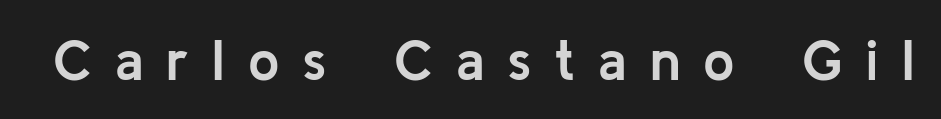
Q: Is the text bold? A: Yes.
Q: Is the text italic (slanted)? A: No, it is upright.
Q: Is the typeface a serif or a sans-serif typeface? A: Sans-serif.
Q: Is the text underlined? A: No.
Q: Is the spacing between letters normal or unusually wide? A: Unusually wide.
Q: Width (condensed, normal, or wide)? A: Normal.
Q: Stroke contrast? A: Low.
Q: x-height? A: Medium.
Q: Monospaced? A: No.
